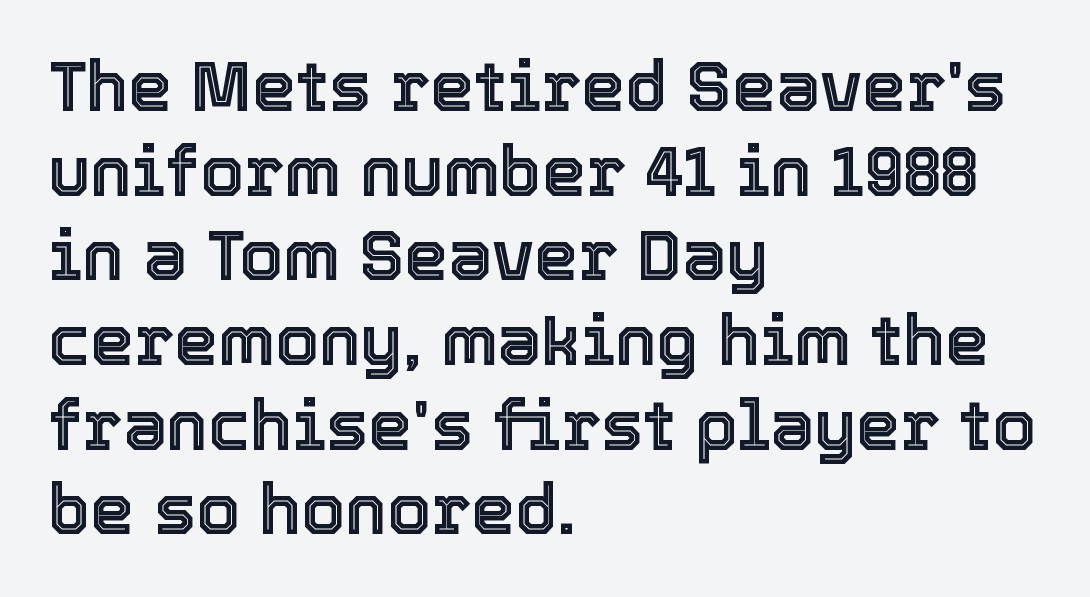
{"italic": "no", "width": "normal", "x_height": "medium", "monospaced": "no", "underline": "no", "align": "left", "line_spacing_ratio": 1.21, "letter_spacing": "normal", "letter_spacing_em": 0.0, "glyph_px": 70}
